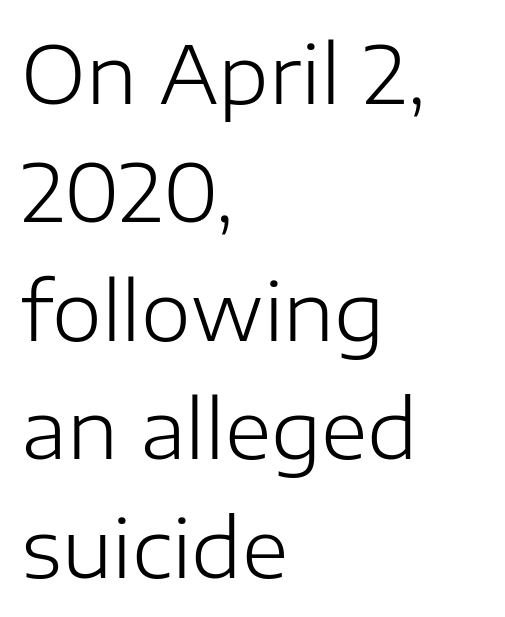
{"serif": "no", "italic": "no", "bold": "no", "weight": "light", "width": "normal", "stroke_contrast": "low", "x_height": "medium", "monospaced": "no", "underline": "no", "align": "left", "line_spacing": "normal", "line_spacing_ratio": 1.48, "letter_spacing": "normal", "letter_spacing_em": 0.0, "glyph_px": 80}
